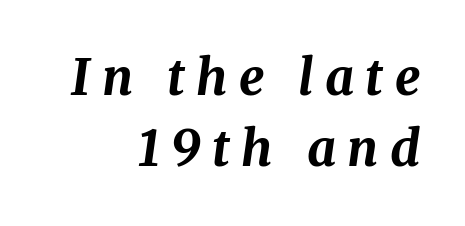
Line endings align vertically; line beginnings do not. Quick note: italic. This rendering features lettering with no underline. Tracking here is generous; glyphs stand well apart from one another.
